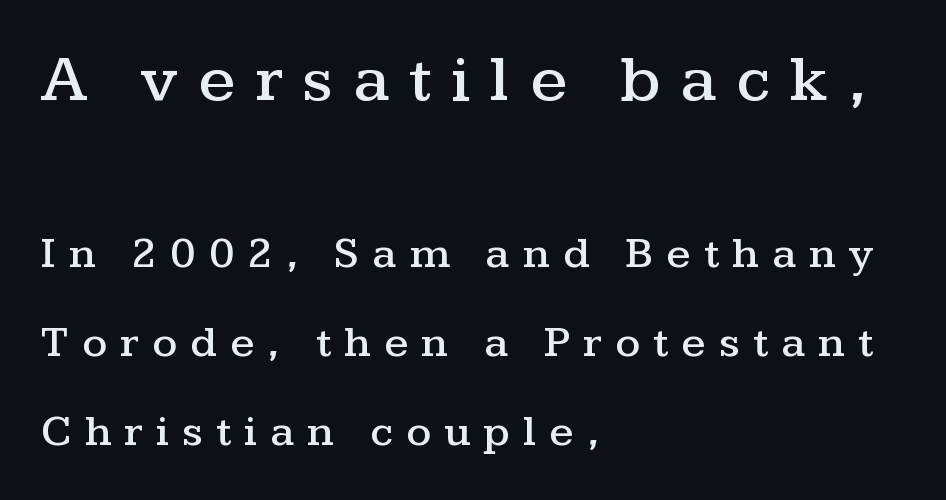
Q: Is the text italic (slanted)? A: No, it is upright.
Q: Is the typeface a serif or a sans-serif typeface? A: Serif.
Q: Is the text underlined? A: No.
Q: How is the paragraph aligned? A: Left-aligned.
Q: Is the spacing between letters normal or unusually wide? A: Unusually wide.
Q: Is the spacing between lines tight, normal or loose? A: Loose.
Q: Which block of text is set in a larger size, the first (top) or the second (bottom)? A: The first (top) one.
Q: Width (condensed, normal, or wide)? A: Wide.
Q: Stroke contrast? A: Medium.
Q: x-height? A: Medium.
Q: Monospaced? A: No.
